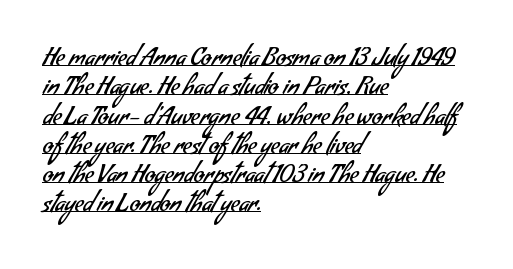
{"bold": "no", "underline": "yes", "align": "left", "line_spacing_ratio": 1.22, "letter_spacing": "normal", "letter_spacing_em": 0.0, "glyph_px": 24}
